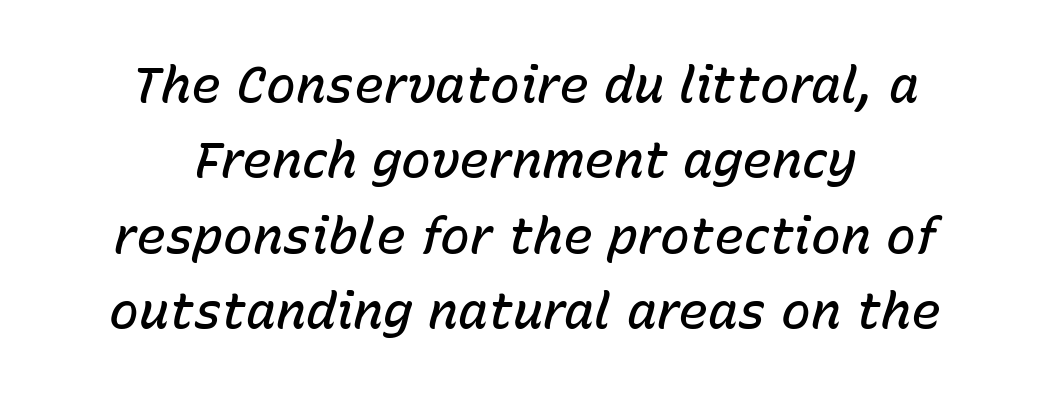
{"italic": "yes", "lean": "right", "slant_degrees": 15, "bold": "semi", "weight": "semibold", "width": "normal", "stroke_contrast": "low", "x_height": "medium", "monospaced": "no", "underline": "no", "align": "center", "line_spacing": "normal", "line_spacing_ratio": 1.51, "letter_spacing": "normal", "letter_spacing_em": 0.0, "glyph_px": 50}
